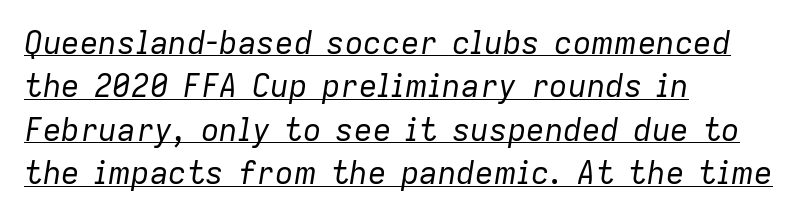
{"italic": "yes", "lean": "right", "slant_degrees": 9, "bold": "no", "weight": "regular", "width": "normal", "stroke_contrast": "low", "x_height": "medium", "monospaced": "no", "underline": "yes", "align": "left", "line_spacing": "normal", "line_spacing_ratio": 1.4, "letter_spacing": "normal", "letter_spacing_em": 0.0, "glyph_px": 31}
